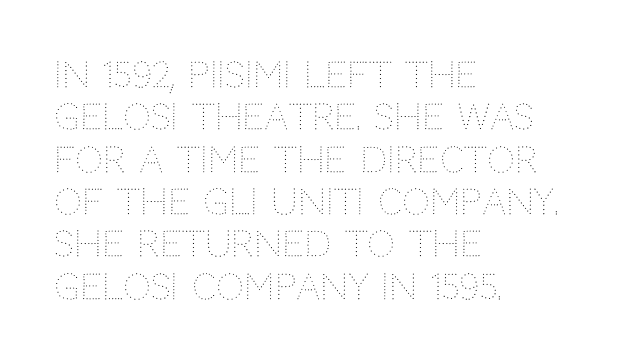
{"italic": "no", "bold": "no", "weight": "thin", "width": "normal", "stroke_contrast": "medium", "x_height": "large", "monospaced": "no", "underline": "no", "align": "left", "line_spacing_ratio": 1.21, "letter_spacing": "normal", "letter_spacing_em": 0.0, "glyph_px": 35}
